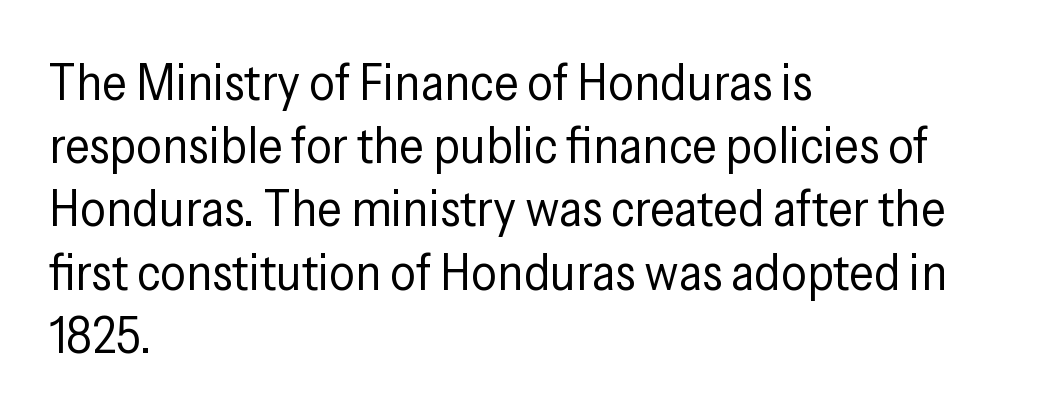
It's the straight-up-and-down kind of type. Underline: absent. Caption: multi-line text, flush left, ragged right. Type style note: lacks serifs. Looks like regular typesetting: each glyph gets only the width it needs. The font sits on the lighter half of the weight spectrum, regular included.
